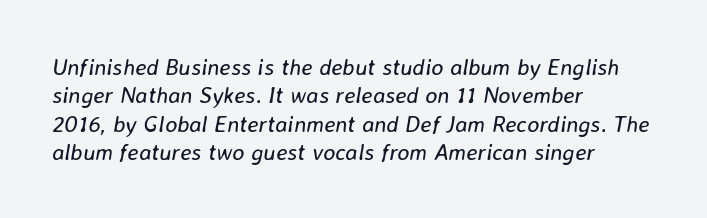
{"italic": "yes", "lean": "right", "slant_degrees": 8, "bold": "no", "underline": "no", "align": "left", "line_spacing_ratio": 1.23, "letter_spacing": "normal", "letter_spacing_em": 0.0, "glyph_px": 23}
